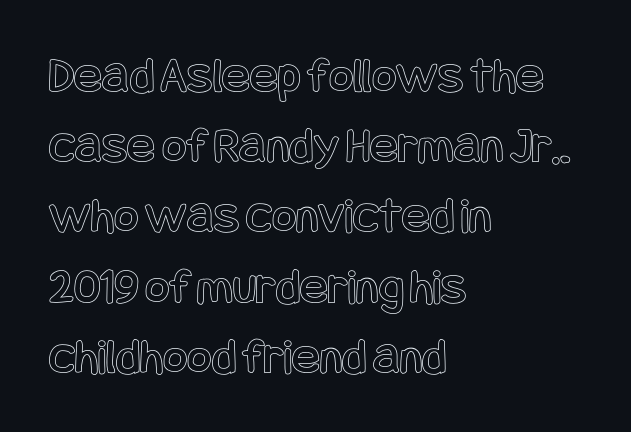
The image shows 52 px condensed type, upright; set left-aligned, normal line spacing (1.35x), normal letter spacing, not underlined; a large x-height.
